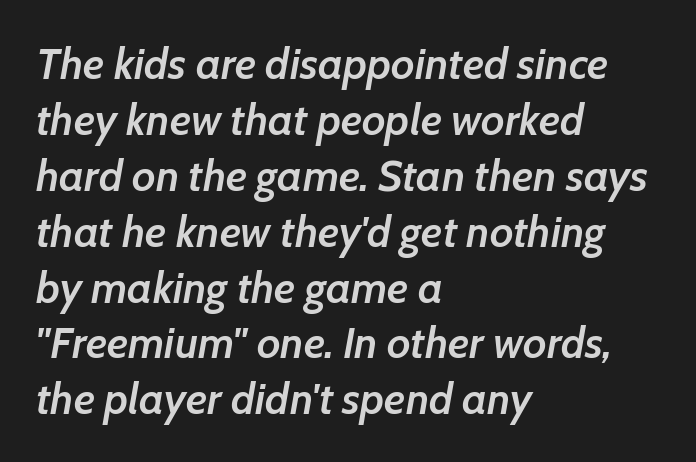
{"italic": "yes", "lean": "right", "slant_degrees": 7, "bold": "semi", "weight": "semibold", "width": "normal", "stroke_contrast": "low", "x_height": "medium", "monospaced": "no", "underline": "no", "align": "left", "line_spacing": "normal", "line_spacing_ratio": 1.27, "letter_spacing": "normal", "letter_spacing_em": 0.0, "glyph_px": 44}
